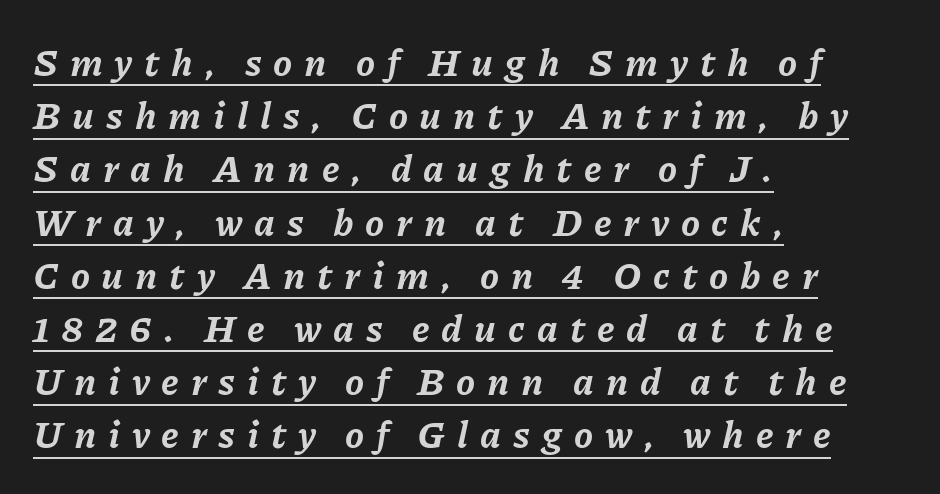
{"italic": "yes", "lean": "right", "slant_degrees": 11, "bold": "yes", "weight": "bold", "width": "normal", "stroke_contrast": "low", "x_height": "medium", "monospaced": "no", "underline": "yes", "align": "left", "line_spacing": "normal", "line_spacing_ratio": 1.4, "letter_spacing": "wide", "letter_spacing_em": 0.31, "glyph_px": 38}
